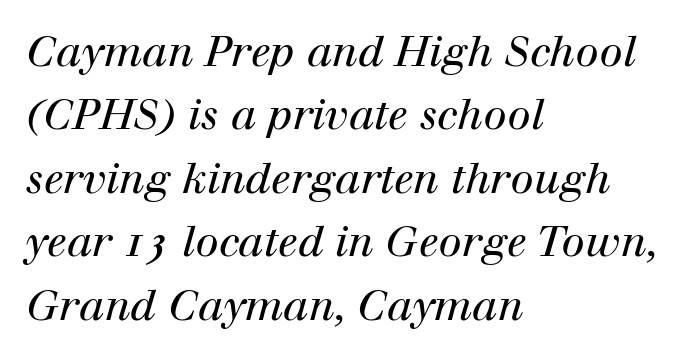
{"serif": "yes", "italic": "yes", "lean": "right", "slant_degrees": 12, "bold": "no", "weight": "regular", "width": "normal", "stroke_contrast": "high", "x_height": "medium", "monospaced": "no", "underline": "no", "align": "left", "line_spacing": "normal", "line_spacing_ratio": 1.51, "letter_spacing": "normal", "letter_spacing_em": 0.0, "glyph_px": 42}
